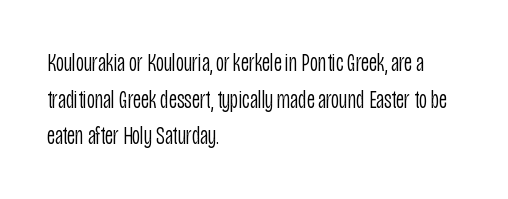
The image shows 25 px text type, upright; set left-aligned, normal line spacing (1.47x), normal letter spacing, not underlined.
